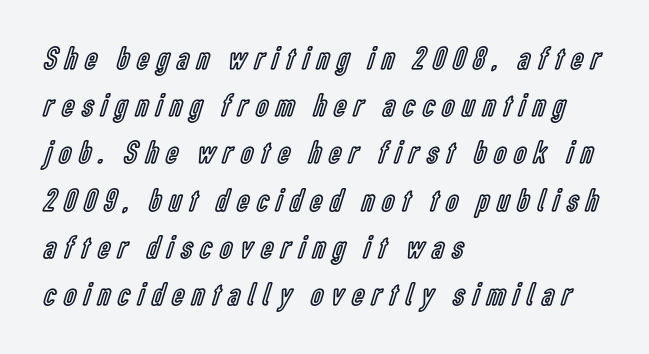
Q: Is the text italic (slanted)? A: Yes.
Q: Is the text underlined? A: No.
Q: How is the paragraph aligned? A: Left-aligned.
Q: Is the spacing between letters normal or unusually wide? A: Unusually wide.
Q: Is the spacing between lines tight, normal or loose? A: Normal.
Q: Width (condensed, normal, or wide)? A: Condensed.
Q: x-height? A: Medium.
Q: Monospaced? A: No.
